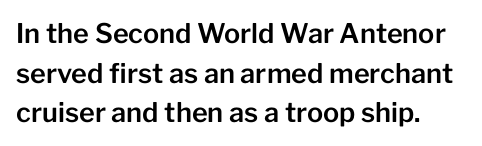
Reading down the column, the eye jumps a familiar distance to each next line. The gaps between neighbouring characters are ordinary and unremarkable. Every character sits straight up, as roman type does. These lines stack with their left ends in a neat column. Bare-footed words on every line.
